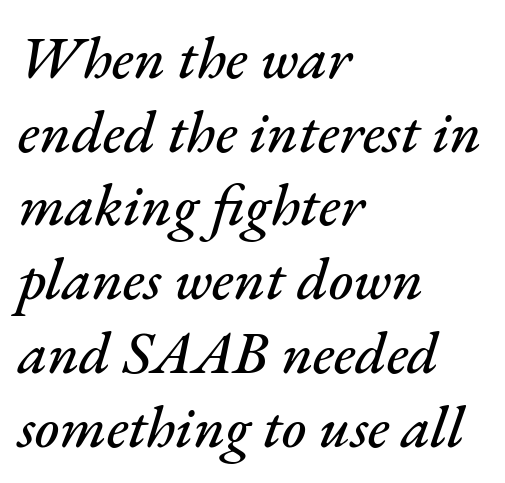
Glance below the letters and you will spot only blank space. The gaps between neighbouring characters are ordinary and unremarkable. The face used here is proportionally spaced, like ordinary book or web type. A classic flush-left, rag-right setting is used for this passage. Tall strokes in this sample are angled rather than plumb. Students, observe: this is what conventionally led text looks like.
